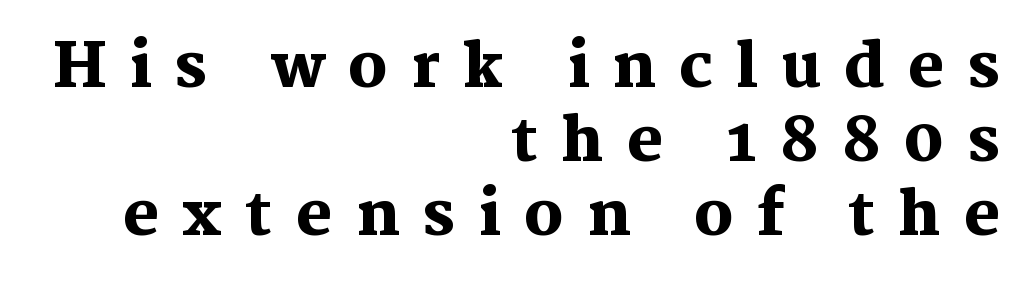
Q: Is the text bold? A: Yes.
Q: Is the text italic (slanted)? A: No, it is upright.
Q: Is the typeface a serif or a sans-serif typeface? A: Serif.
Q: Is the text underlined? A: No.
Q: How is the paragraph aligned? A: Right-aligned.
Q: Is the spacing between letters normal or unusually wide? A: Unusually wide.
Q: Width (condensed, normal, or wide)? A: Normal.
Q: Stroke contrast? A: Medium.
Q: x-height? A: Medium.
Q: Monospaced? A: No.
